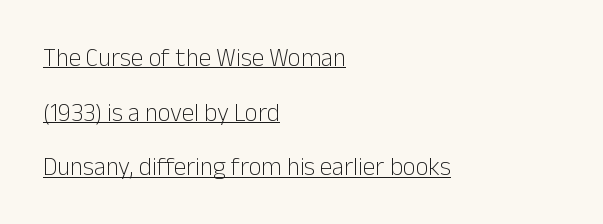
The image shows 25 px text type, upright; set left-aligned, loose line spacing (2.19x), normal letter spacing, underlined.
